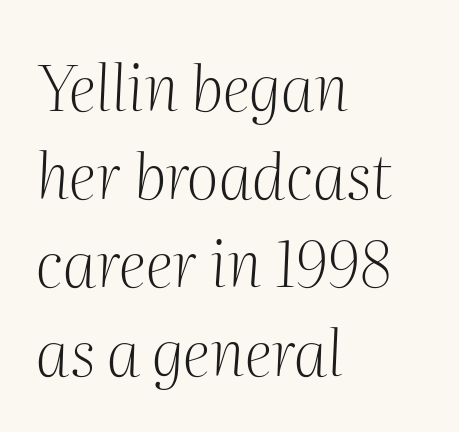
{"serif": "yes", "italic": "yes", "lean": "right", "slant_degrees": 2, "bold": "no", "weight": "light", "width": "normal", "stroke_contrast": "medium", "x_height": "medium", "monospaced": "no", "underline": "no", "align": "left", "line_spacing": "normal", "line_spacing_ratio": 1.4, "letter_spacing": "normal", "letter_spacing_em": 0.0, "glyph_px": 63}
